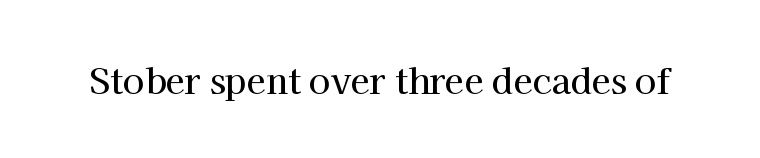
The image shows 35 px serif type, upright; set normal letter spacing, not underlined; high stroke contrast and a medium x-height.
